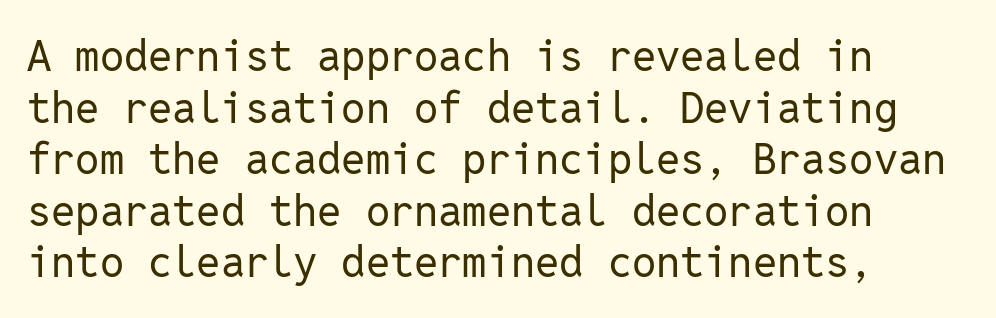
Q: Is the text bold? A: No.
Q: Is the text italic (slanted)? A: No, it is upright.
Q: Is the typeface a serif or a sans-serif typeface? A: Sans-serif.
Q: Is the text underlined? A: No.
Q: How is the paragraph aligned? A: Left-aligned.
Q: Is the spacing between letters normal or unusually wide? A: Normal.
Q: Width (condensed, normal, or wide)? A: Normal.
Q: Stroke contrast? A: Low.
Q: x-height? A: Medium.
Q: Monospaced? A: Yes.
